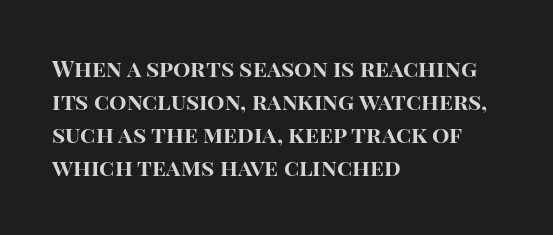
This sample keeps an unexceptional amount of space between lines. Strokes here are thick enough to call this a true bold. A student would call this left alignment; a typographer would say flush left, rag right. You can tell it's not italic because the verticals are truly vertical.
